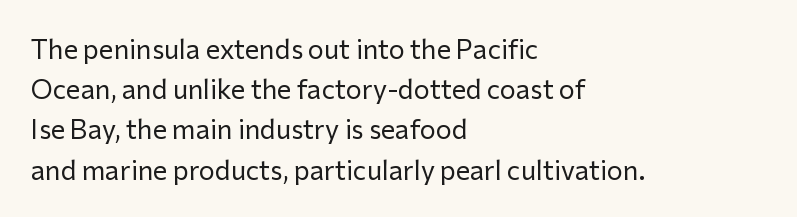
The paragraph shown leans on its left margin. Has an underline been added? It has not. The font's upright variant was chosen for this text. The cut favours lightness, reaching ordinary text weight at its darkest.
